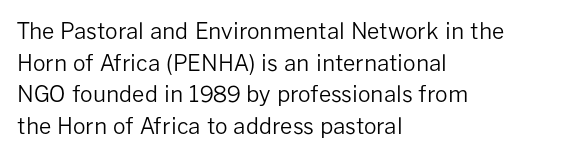
{"italic": "no", "bold": "no", "underline": "no", "align": "left", "line_spacing": "normal", "line_spacing_ratio": 1.44, "letter_spacing": "normal", "letter_spacing_em": 0.0, "glyph_px": 22}
